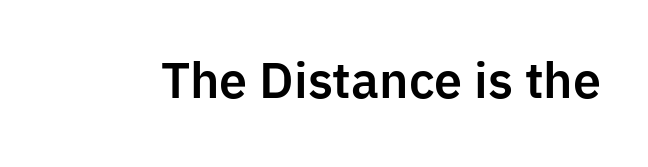
{"serif": "no", "italic": "no", "width": "normal", "stroke_contrast": "low", "x_height": "medium", "monospaced": "no", "underline": "no", "letter_spacing": "normal", "letter_spacing_em": 0.0, "glyph_px": 48}
